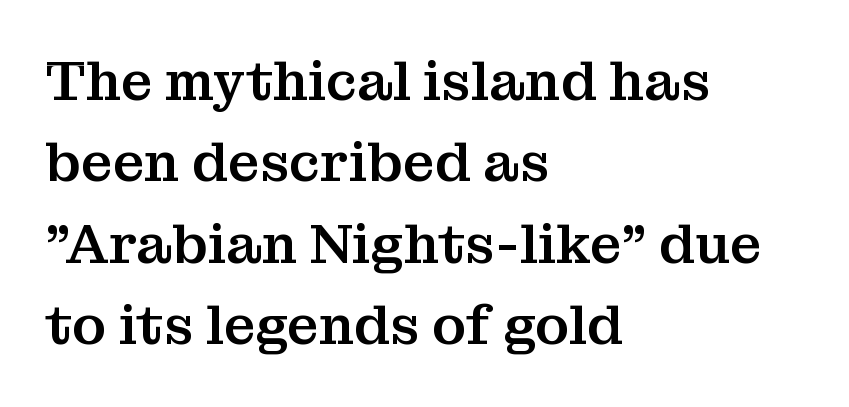
{"serif": "yes", "italic": "no", "width": "normal", "stroke_contrast": "medium", "x_height": "medium", "monospaced": "no", "underline": "no", "align": "left", "line_spacing": "normal", "line_spacing_ratio": 1.48, "letter_spacing": "normal", "letter_spacing_em": 0.0, "glyph_px": 55}
